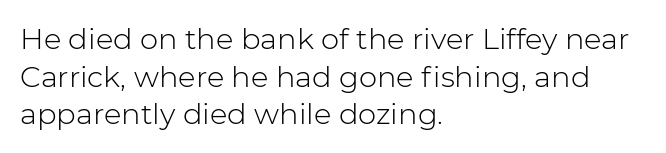
{"serif": "no", "italic": "no", "bold": "no", "weight": "light", "width": "normal", "stroke_contrast": "low", "x_height": "medium", "monospaced": "no", "underline": "no", "align": "left", "line_spacing": "normal", "line_spacing_ratio": 1.3, "letter_spacing": "normal", "letter_spacing_em": 0.0, "glyph_px": 29}
